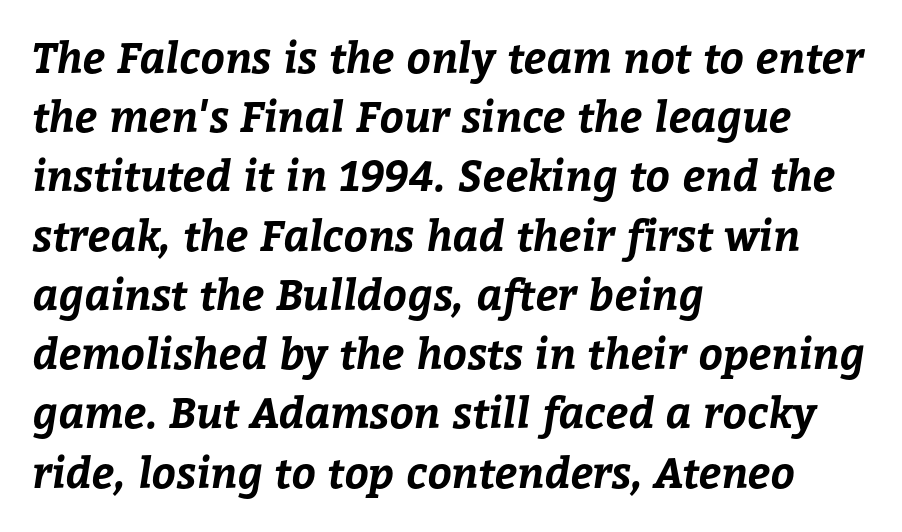
{"bold": "yes", "weight": "bold", "width": "normal", "stroke_contrast": "low", "x_height": "medium", "monospaced": "no", "underline": "no", "align": "left", "line_spacing": "normal", "line_spacing_ratio": 1.41, "letter_spacing": "normal", "letter_spacing_em": 0.0, "glyph_px": 42}
